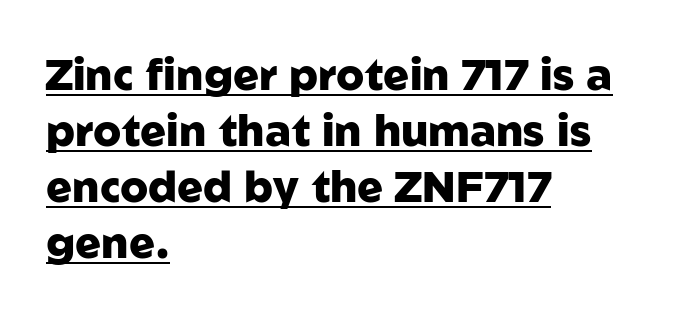
The image shows 43 px heavy sans-serif type, upright; set left-aligned, normal line spacing (1.3x), normal letter spacing, underlined; low stroke contrast and a medium x-height.
